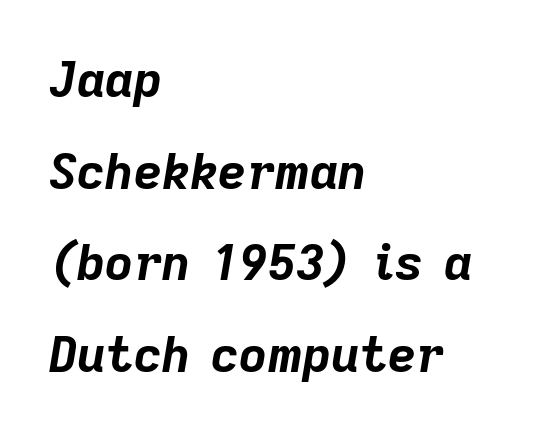
Proportional: the letters do not fall into vertical columns. Strong, thick strokes mark this as bold type. The specimen reads as italic at a glance. What stands out about the letter spacing? Nothing — it is the standard amount. A classic flush-left, rag-right setting is used for this passage. Glance below the letters and you will spot only blank space.
